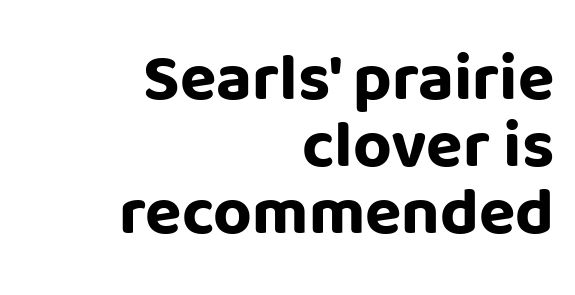
{"serif": "no", "italic": "no", "bold": "yes", "weight": "bold", "width": "normal", "stroke_contrast": "low", "x_height": "large", "monospaced": "no", "underline": "no", "align": "right", "line_spacing": "tight", "line_spacing_ratio": 1.0, "letter_spacing": "normal", "letter_spacing_em": 0.0, "glyph_px": 67}
